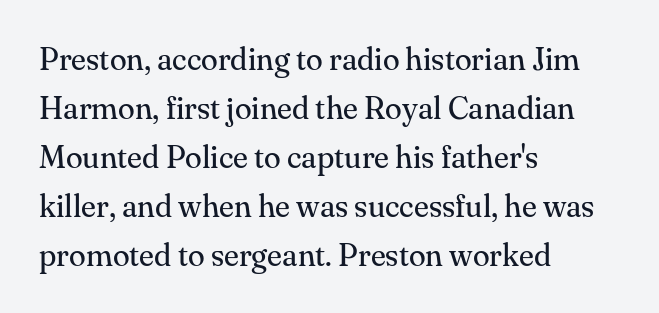
The image shows 31 px regular-weight serif type, upright; set left-aligned, normal line spacing (1.58x), normal letter spacing, not underlined; medium stroke contrast and a small x-height.
